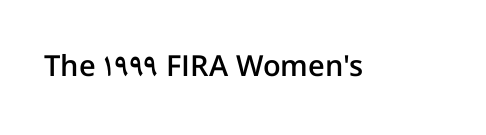
The baseline area is clear. Characters follow at the spacing the type designer built in. The passage shown is semibold, sitting just below true bold. Character widths vary here, with narrow letters taking less room than wide ones. Observe the absence of serifs on each vertical stroke in this sample.
